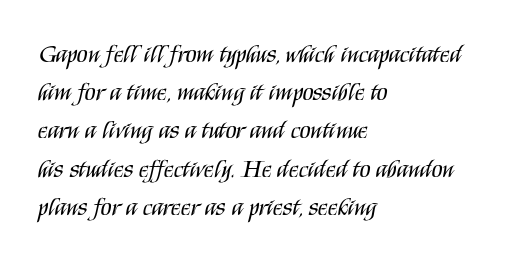
The glyphs are unaccompanied by any horizontal stroke below them. These lines keep a tight, regular rhythm from letter to letter. Interline gaps are of average width in this sample. The paragraph shown leans on its left margin.
